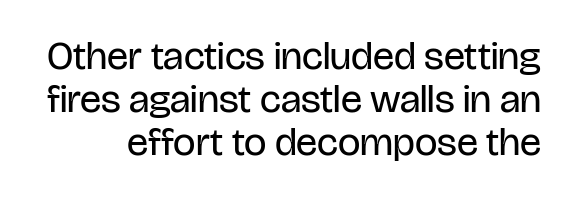
{"serif": "no", "italic": "no", "bold": "no", "weight": "regular", "width": "condensed", "stroke_contrast": "low", "x_height": "large", "monospaced": "no", "underline": "no", "line_spacing": "tight", "line_spacing_ratio": 1.08, "letter_spacing": "normal", "letter_spacing_em": 0.0, "glyph_px": 40}
